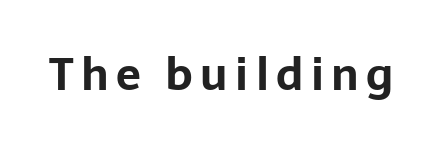
This sample has the flowing, uneven cadence of proportional lettering. The letters stand upright; this is a roman face. What weight is shown? A full bold with thick strokes. Type style note: lacks serifs.
